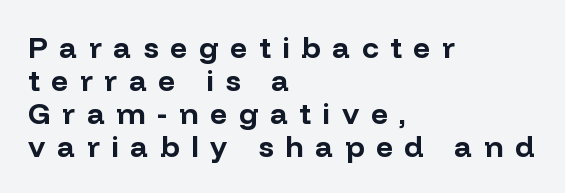
Q: Is the text bold? A: Yes.
Q: Is the text italic (slanted)? A: No, it is upright.
Q: Is the typeface a serif or a sans-serif typeface? A: Sans-serif.
Q: Is the text underlined? A: No.
Q: How is the paragraph aligned? A: Left-aligned.
Q: Is the spacing between letters normal or unusually wide? A: Unusually wide.
Q: Is the spacing between lines tight, normal or loose? A: Tight.
Q: Width (condensed, normal, or wide)? A: Normal.
Q: Stroke contrast? A: Low.
Q: x-height? A: Medium.
Q: Monospaced? A: No.
